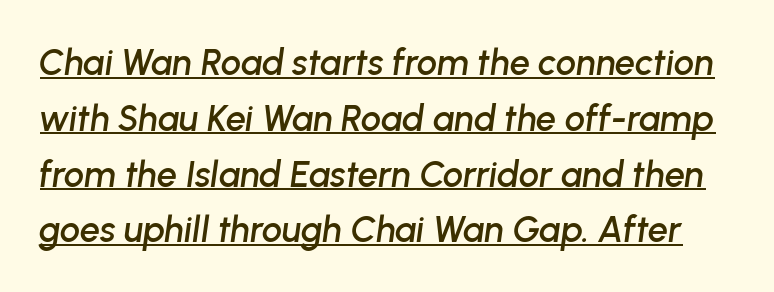
{"italic": "yes", "lean": "right", "slant_degrees": 8, "width": "normal", "stroke_contrast": "low", "x_height": "medium", "monospaced": "no", "underline": "yes", "line_spacing": "normal", "line_spacing_ratio": 1.55, "letter_spacing": "normal", "letter_spacing_em": 0.0, "glyph_px": 36}
